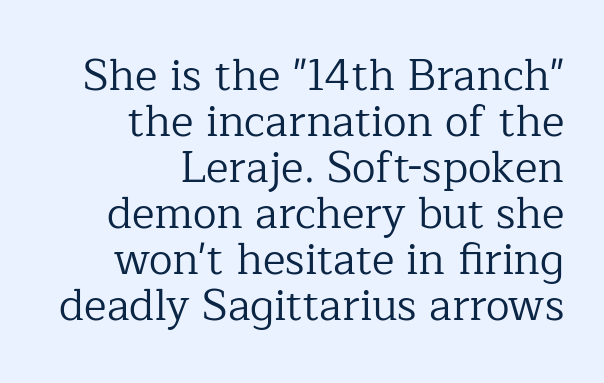
Unmarked baselines from the first word to the last. Is the type heavy? It reads as light-to-regular instead. Summary of vertical rhythm: compact, with narrow interline spacing. Notice how the stems are strictly vertical — no italics here. Is this a fixed-width face? No — the glyphs have proportional, varying widths. What stands out about the letter spacing? Nothing — it is the standard amount.
